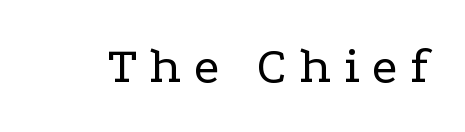
No word sits above an underline. The axis of the letterforms is exactly vertical. Is this a heavy cut? Hardly; it is regular or lighter. Words appear elongated and porous because spacing is wide. The typeface chosen for these lines features serifs.
